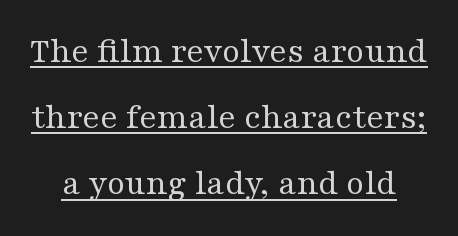
Q: Is the text bold? A: No.
Q: Is the text italic (slanted)? A: No, it is upright.
Q: Is the typeface a serif or a sans-serif typeface? A: Serif.
Q: Is the text underlined? A: Yes.
Q: Is the spacing between letters normal or unusually wide? A: Normal.
Q: Width (condensed, normal, or wide)? A: Wide.
Q: Stroke contrast? A: Medium.
Q: x-height? A: Medium.
Q: Monospaced? A: No.
